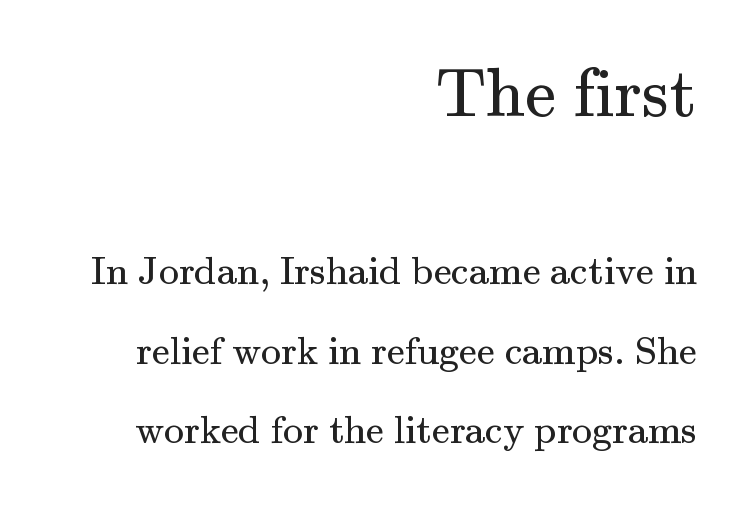
The image shows 70 px regular-weight serif type, upright; set right-aligned, loose line spacing (1.99x), normal letter spacing, not underlined; the first (top) block is 1.75x larger; medium stroke contrast and a small x-height.
